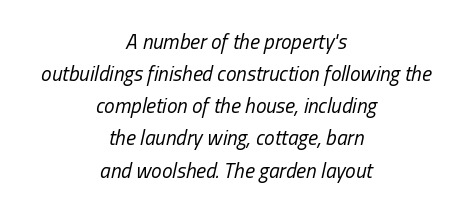
The image shows 21 px text type, italic (leaning right); set centered, normal line spacing (1.53x), normal letter spacing, not underlined.
